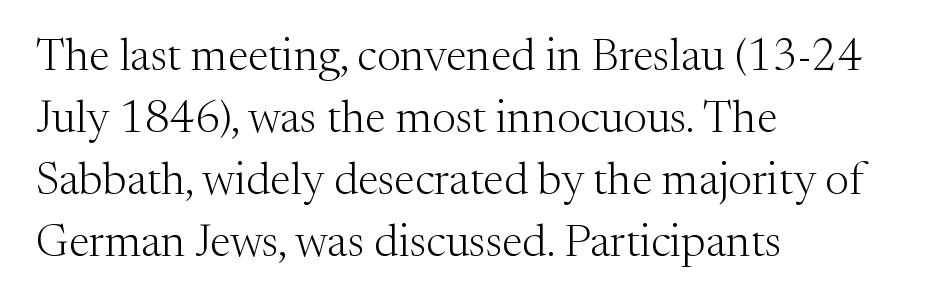
The type is set solid horizontally, with unmodified tracking. Compared with a centered layout, this one pins lines to the left instead. Characters remain perfectly vertical along every line. The characters display serif detailing at their extremities.
